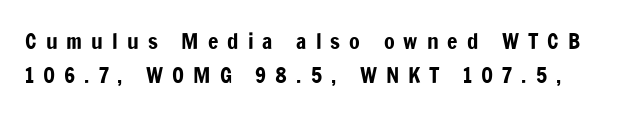
The image shows 22 px text type, upright; set normal line spacing (1.56x), unusually wide letter spacing (+0.41 em), not underlined.
